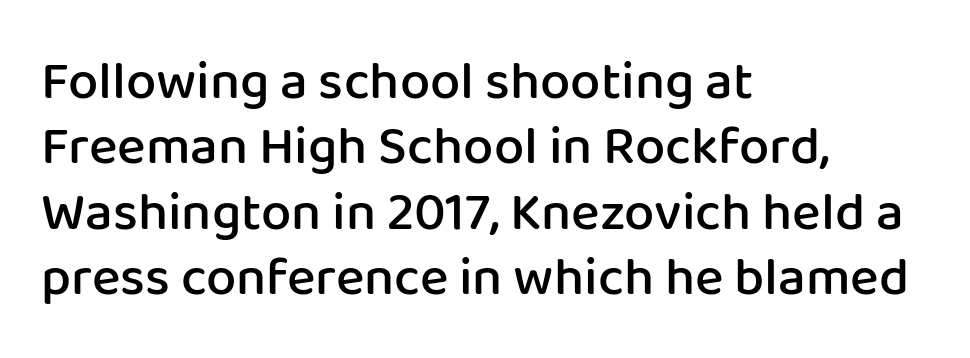
The tracking reads as untouched default to a designer's eye. Every stem runs plumb, perpendicular to the baseline. As a designer I'd log this as weight 600, semibold. Descender tails drop into unmarked territory. Which margin do the lines hug? The left one — the right edge is uneven.
